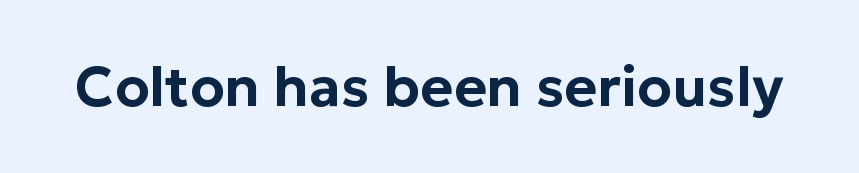
{"serif": "no", "italic": "no", "width": "normal", "stroke_contrast": "low", "x_height": "medium", "monospaced": "no", "underline": "no", "letter_spacing": "normal", "letter_spacing_em": 0.0, "glyph_px": 56}
